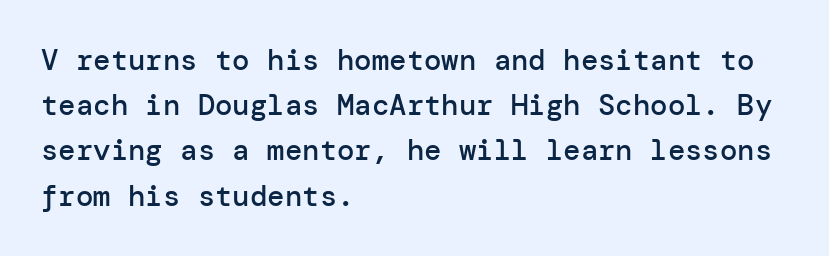
{"serif": "no", "italic": "no", "bold": "semi", "weight": "semibold", "width": "normal", "stroke_contrast": "low", "x_height": "medium", "underline": "no", "align": "left", "line_spacing": "normal", "line_spacing_ratio": 1.56, "letter_spacing": "normal", "letter_spacing_em": 0.0, "glyph_px": 29}
